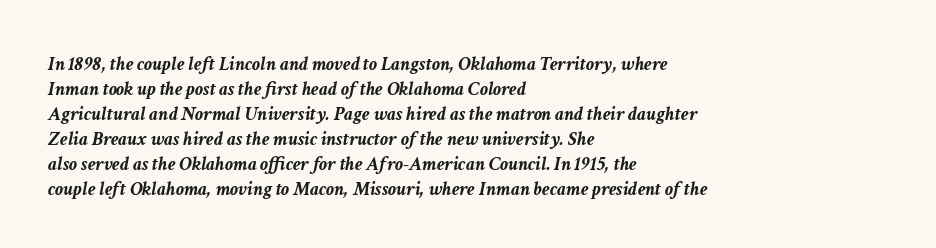
{"italic": "yes", "lean": "right", "slant_degrees": 11, "bold": "yes", "underline": "no", "align": "left", "line_spacing": "normal", "line_spacing_ratio": 1.25, "letter_spacing": "normal", "letter_spacing_em": 0.0, "glyph_px": 20}
